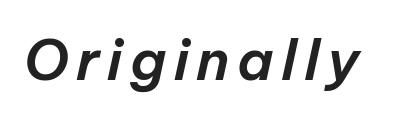
The image shows 56 px text type, italic (leaning right); set not underlined; low stroke contrast and a medium x-height.
